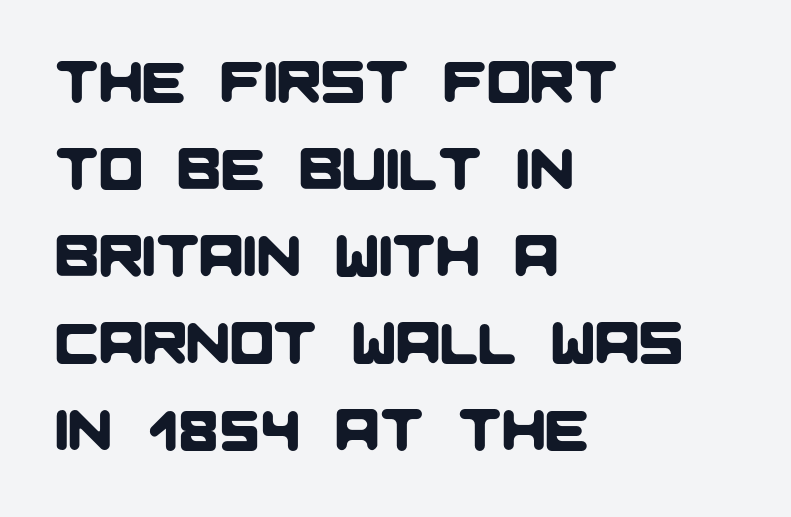
The image shows 58 px sans-serif type; set left-aligned, normal line spacing (1.5x), normal letter spacing, not underlined; low stroke contrast and a large x-height.
